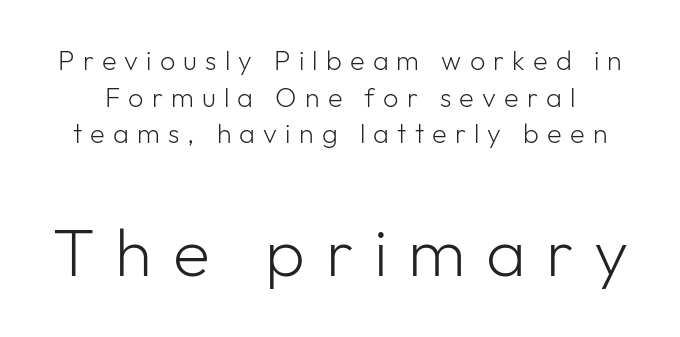
{"serif": "no", "italic": "no", "bold": "no", "weight": "light", "width": "normal", "stroke_contrast": "low", "x_height": "medium", "monospaced": "no", "underline": "no", "line_spacing": "normal", "line_spacing_ratio": 1.36, "letter_spacing": "wide", "letter_spacing_em": 0.3, "larger_block": "second", "size_ratio": 2.52, "glyph_px": 68}
